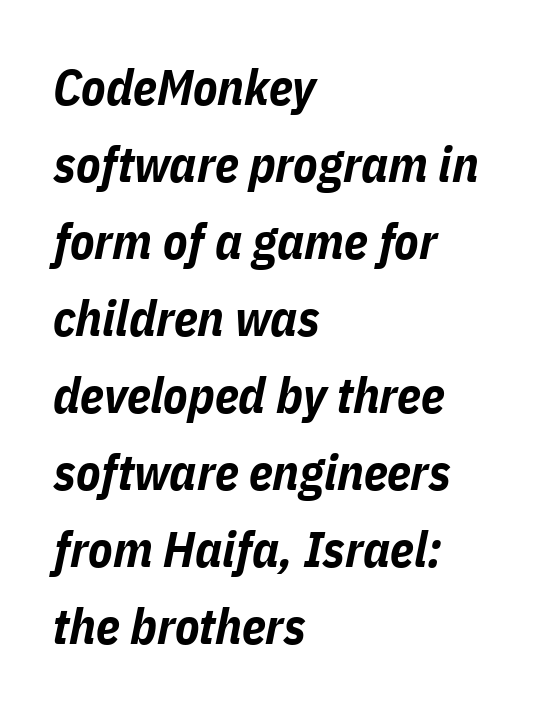
Q: Is the text bold? A: Yes.
Q: Is the text italic (slanted)? A: Yes, it leans right by about 11 degrees.
Q: Is the text underlined? A: No.
Q: How is the paragraph aligned? A: Left-aligned.
Q: Is the spacing between letters normal or unusually wide? A: Normal.
Q: Is the spacing between lines tight, normal or loose? A: Normal.
Q: Width (condensed, normal, or wide)? A: Condensed.
Q: Stroke contrast? A: Low.
Q: x-height? A: Medium.
Q: Monospaced? A: No.
